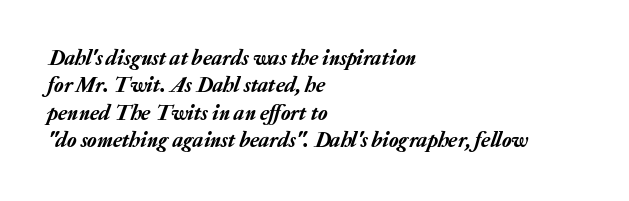
Type without underlining. Slant detected: the letters are inclined. Horizontal alignment here is leftward, the default for most running prose. These lines keep a tight, regular rhythm from letter to letter.
